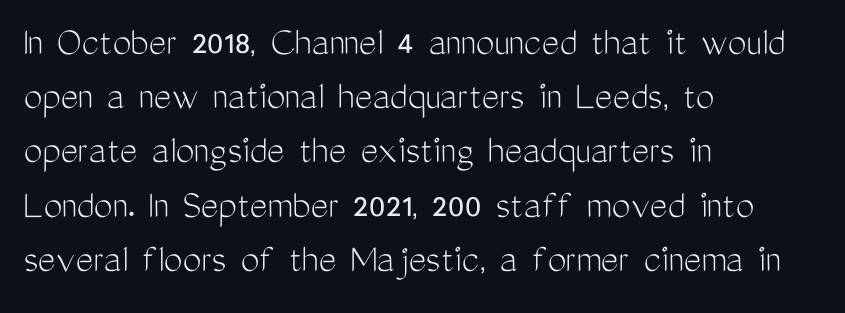
The image shows 42 px light, condensed sans-serif type, upright; set left-aligned, normal line spacing (1.29x), normal letter spacing, not underlined; medium stroke contrast and a medium x-height.
